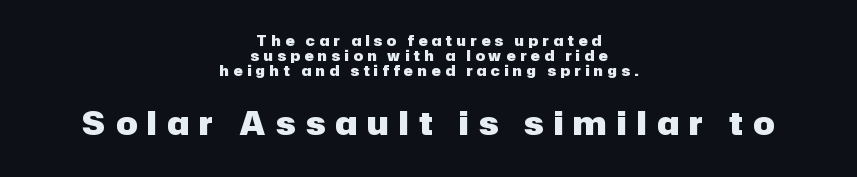
Q: Is the text bold? A: Yes.
Q: Is the text italic (slanted)? A: No, it is upright.
Q: Is the typeface a serif or a sans-serif typeface? A: Sans-serif.
Q: Is the text underlined? A: No.
Q: How is the paragraph aligned? A: Centered.
Q: Is the spacing between letters normal or unusually wide? A: Unusually wide.
Q: Is the spacing between lines tight, normal or loose? A: Tight.
Q: Which block of text is set in a larger size, the first (top) or the second (bottom)? A: The second (bottom) one.
Q: Width (condensed, normal, or wide)? A: Normal.
Q: Stroke contrast? A: Low.
Q: x-height? A: Medium.
Q: Monospaced? A: No.
